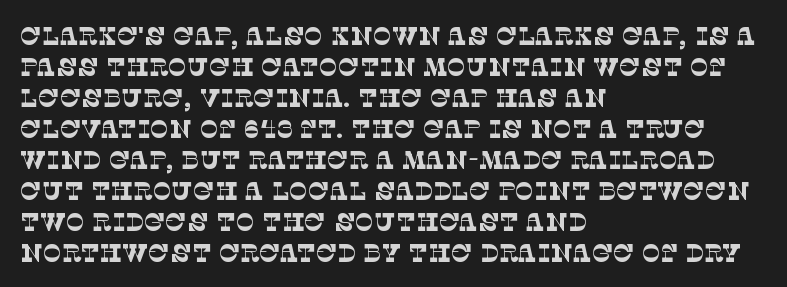
The space directly below the letters is spotless. Layout note: lines flush left. Weight: not bold — regular or lighter. Look at the tracking — it's just the regular setting, nothing added.
